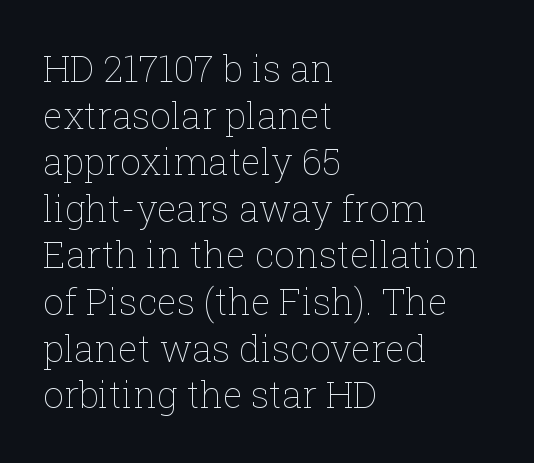
{"italic": "no", "bold": "no", "weight": "thin", "width": "normal", "stroke_contrast": "low", "x_height": "medium", "monospaced": "no", "underline": "no", "align": "left", "line_spacing": "normal", "line_spacing_ratio": 1.26, "letter_spacing": "normal", "letter_spacing_em": 0.0, "glyph_px": 37}
